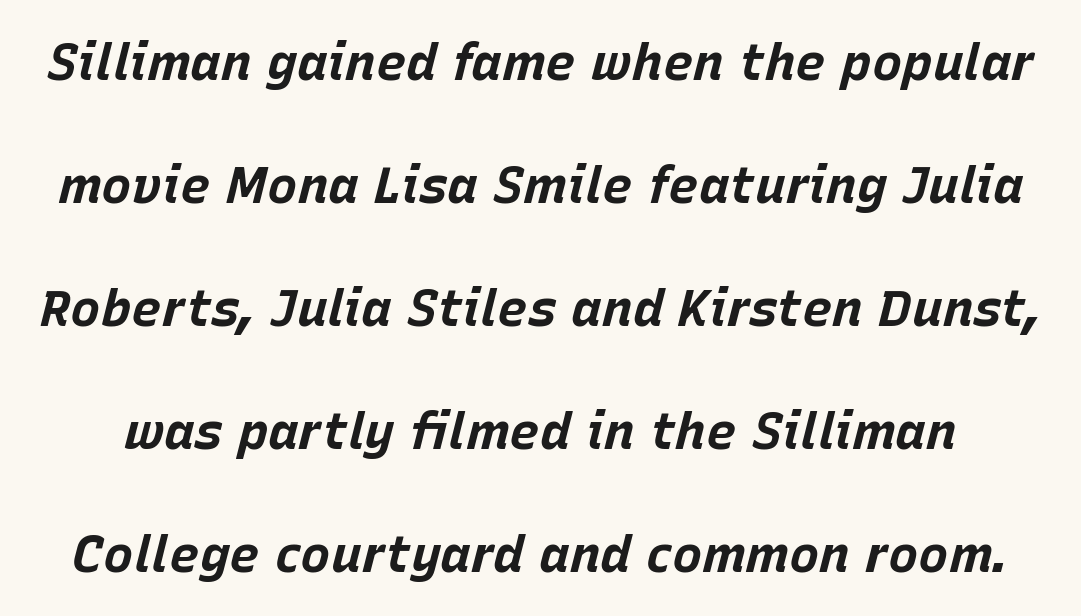
The image shows 51 px bold type, italic (leaning right); set loose line spacing (2.41x), normal letter spacing, not underlined; low stroke contrast and a large x-height.
